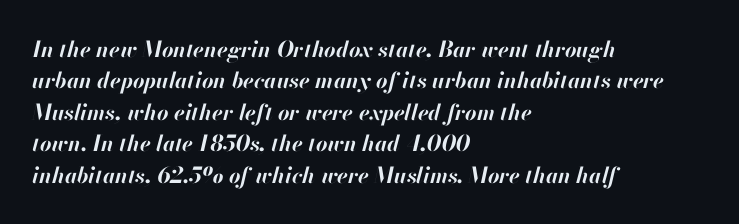
Q: Is the text bold? A: Yes.
Q: Is the text italic (slanted)? A: Yes, it leans right by about 13 degrees.
Q: Is the text underlined? A: No.
Q: How is the paragraph aligned? A: Left-aligned.
Q: Is the spacing between letters normal or unusually wide? A: Normal.
Q: Is the spacing between lines tight, normal or loose? A: Normal.
